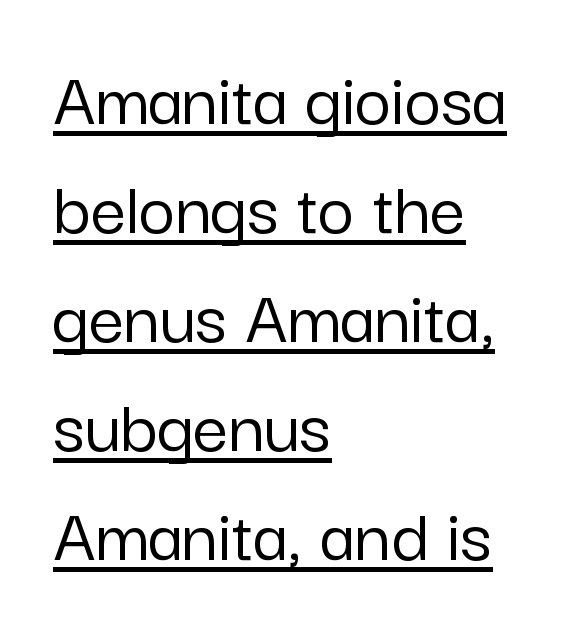
{"serif": "no", "italic": "no", "width": "normal", "stroke_contrast": "low", "x_height": "medium", "monospaced": "no", "underline": "yes", "align": "left", "line_spacing": "normal", "line_spacing_ratio": 1.38, "letter_spacing": "normal", "letter_spacing_em": 0.0, "glyph_px": 79}
